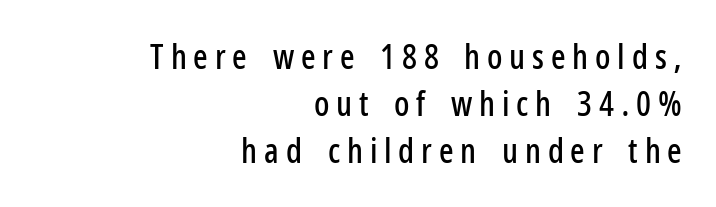
Varying glyph widths throughout — classic text-font behaviour. Typeset ragged left — the right edge is the straight one. Type without underlining. Substantial extra tracking has been applied to these lines.
